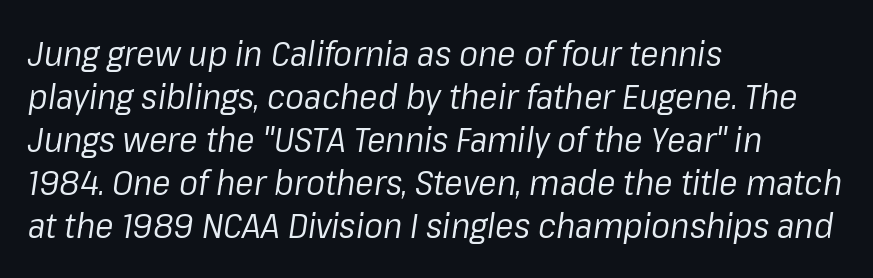
The image shows 35 px regular-weight type, italic (leaning right); set left-aligned, line spacing 1.23x, normal letter spacing, not underlined; low stroke contrast and a medium x-height.
